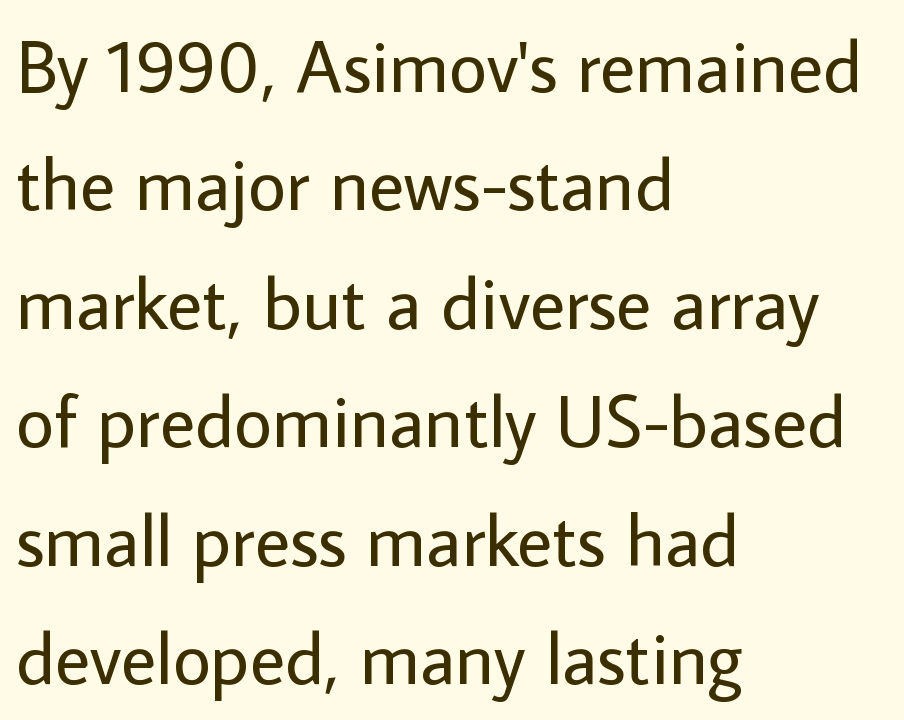
Q: Is the text bold? A: No.
Q: Is the text italic (slanted)? A: No, it is upright.
Q: Is the typeface a serif or a sans-serif typeface? A: Sans-serif.
Q: Is the text underlined? A: No.
Q: How is the paragraph aligned? A: Left-aligned.
Q: Is the spacing between letters normal or unusually wide? A: Normal.
Q: Is the spacing between lines tight, normal or loose? A: Normal.
Q: Width (condensed, normal, or wide)? A: Normal.
Q: Stroke contrast? A: Low.
Q: x-height? A: Medium.
Q: Monospaced? A: No.
